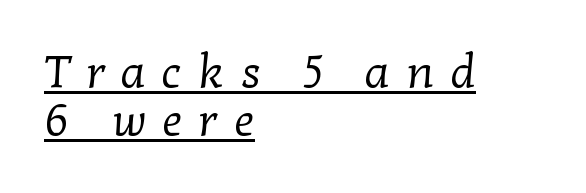
The image shows 46 px regular-weight serif type; set left-aligned, tight line spacing (1.04x), unusually wide letter spacing (+0.35 em), underlined; low stroke contrast and a medium x-height.
